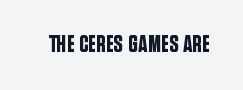
Observe the ordinary spacing: letters are neighbours, not strangers. Underline: absent. Rendered with straight, roman letterforms.
